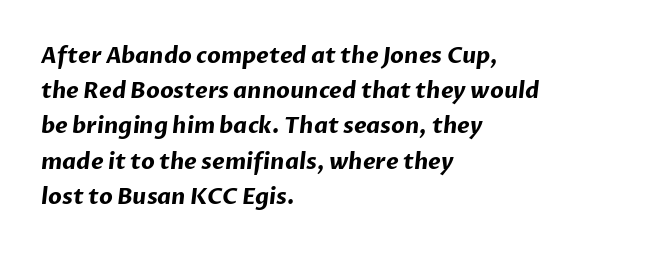
Honestly, the letter spacing is just normal — you wouldn't notice it. Typographic density is high because the face is bold. Line starts are locked; line ends wander. Summary of vertical rhythm: regular, with standard interline spacing. Glance below the letters and you will spot only blank space.
